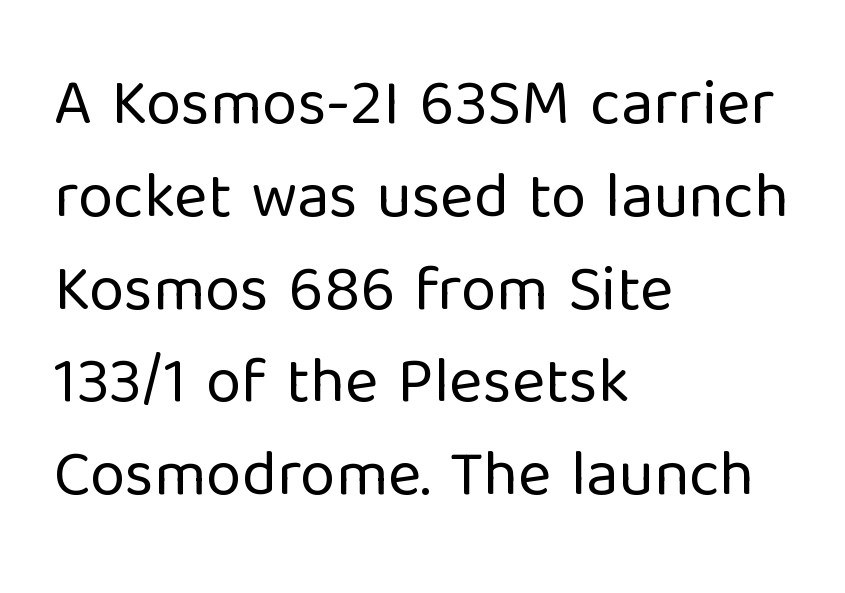
The image shows 64 px regular-weight sans-serif type, upright; set left-aligned, normal line spacing (1.45x), normal letter spacing, not underlined; low stroke contrast and a medium x-height.
